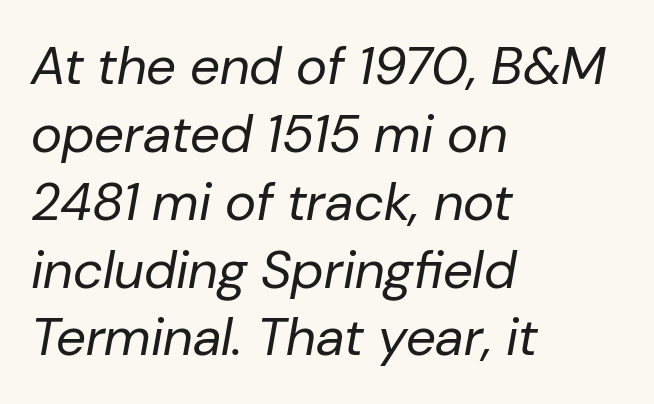
The image shows 53 px regular-weight type, italic (leaning right); set left-aligned, normal line spacing (1.28x), normal letter spacing, not underlined; low stroke contrast and a medium x-height.
